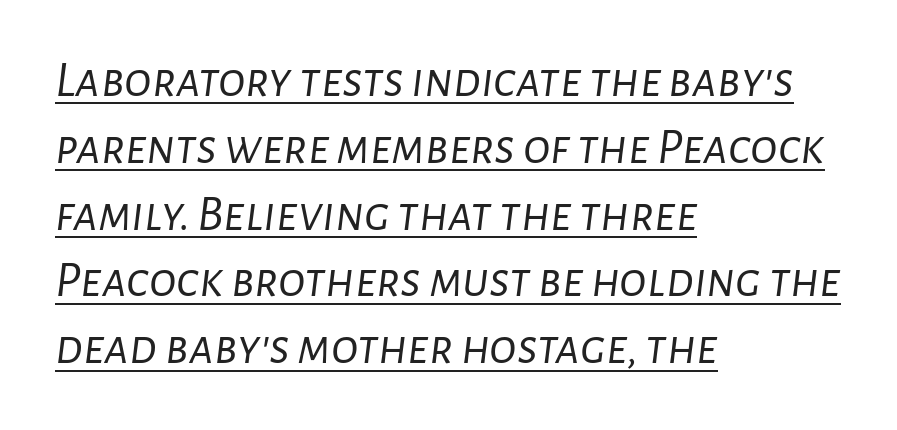
Q: Is the text bold? A: No.
Q: Is the text italic (slanted)? A: Yes, it leans right by about 7 degrees.
Q: Is the text underlined? A: Yes.
Q: How is the paragraph aligned? A: Left-aligned.
Q: Is the spacing between letters normal or unusually wide? A: Normal.
Q: Is the spacing between lines tight, normal or loose? A: Normal.
Q: Width (condensed, normal, or wide)? A: Normal.
Q: Stroke contrast? A: Low.
Q: x-height? A: Medium.
Q: Monospaced? A: No.
